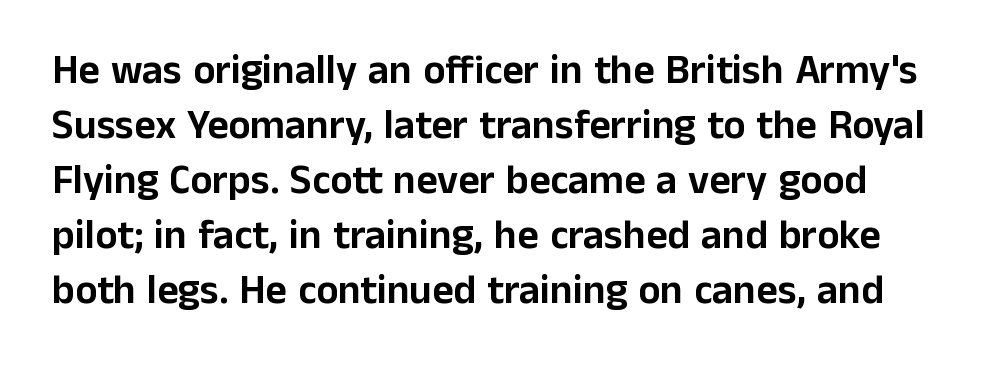
Q: Is the text italic (slanted)? A: No, it is upright.
Q: Is the typeface a serif or a sans-serif typeface? A: Sans-serif.
Q: Is the text underlined? A: No.
Q: Is the spacing between letters normal or unusually wide? A: Normal.
Q: Is the spacing between lines tight, normal or loose? A: Normal.
Q: Width (condensed, normal, or wide)? A: Normal.
Q: Stroke contrast? A: Low.
Q: x-height? A: Medium.
Q: Monospaced? A: No.
